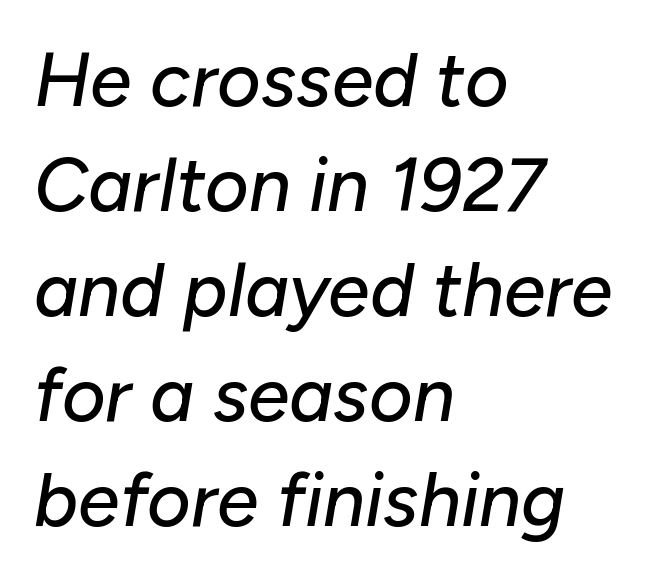
The image shows 75 px text type, italic (leaning right); set left-aligned, normal line spacing (1.4x), normal letter spacing, not underlined; low stroke contrast and a medium x-height.
